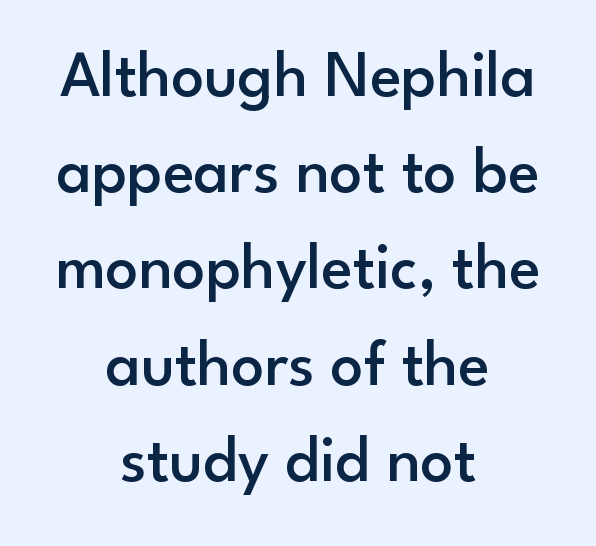
The image shows 65 px semibold sans-serif type, upright; set centered, normal line spacing (1.48x), normal letter spacing, not underlined; low stroke contrast and a small x-height.
